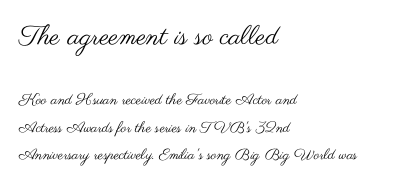
{"bold": "no", "underline": "no", "align": "left", "line_spacing_ratio": 1.84, "letter_spacing": "normal", "letter_spacing_em": 0.0, "larger_block": "first", "size_ratio": 1.8, "glyph_px": 27}
